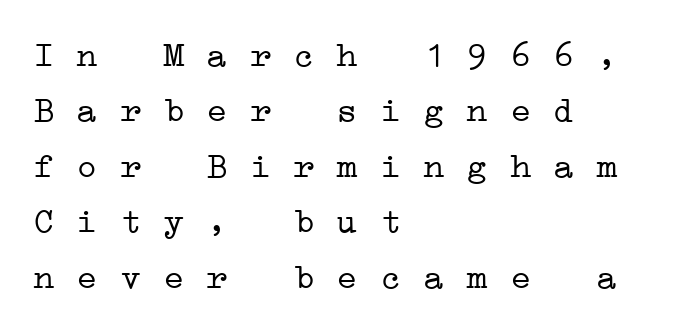
The image shows 36 px light, wide serif type, monospaced; set left-aligned, normal line spacing (1.54x), normal letter spacing, not underlined; low stroke contrast and a medium x-height.
